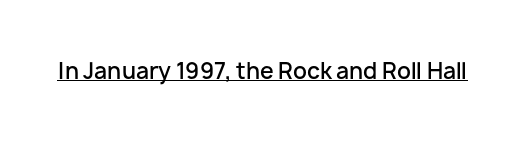
The image shows 22 px text type, upright; set normal letter spacing, underlined.
